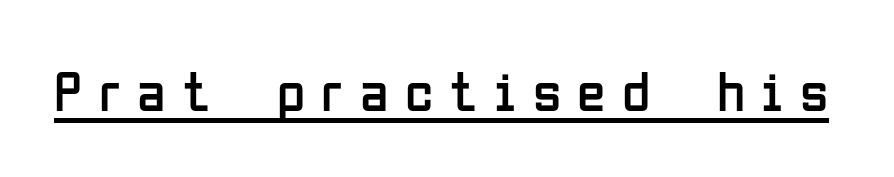
The image shows 58 px regular-weight, condensed sans-serif type, upright; set unusually wide letter spacing (+0.28 em), underlined; low stroke contrast and a medium x-height.
